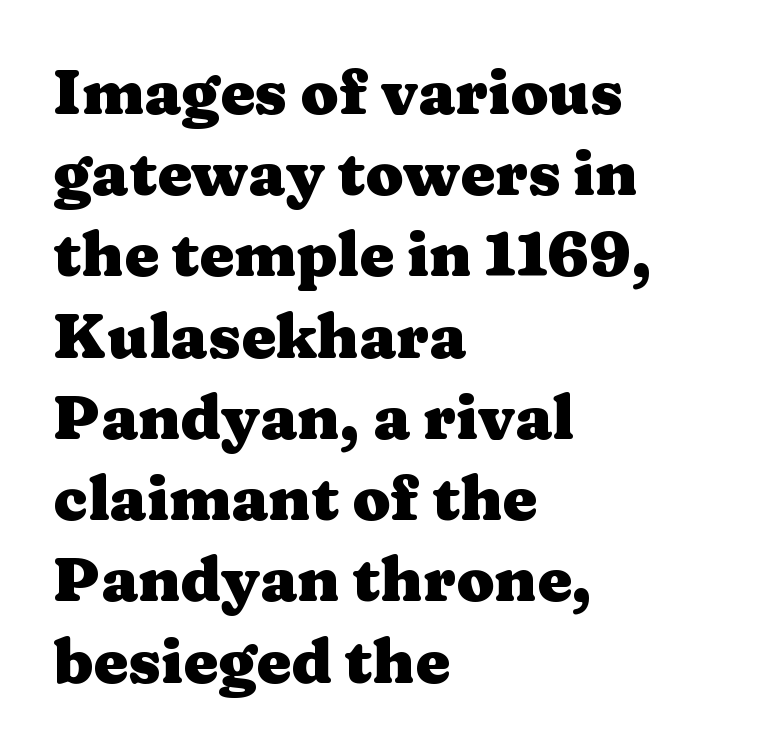
Horizontally, the lines are justified to the leading edge only. Vertically, the passage feels balanced, rows spaced as you'd expect. Its strokes are broad and dark, the hallmark of bold type. A typesetter would call this proportional, since set widths differ per character.
